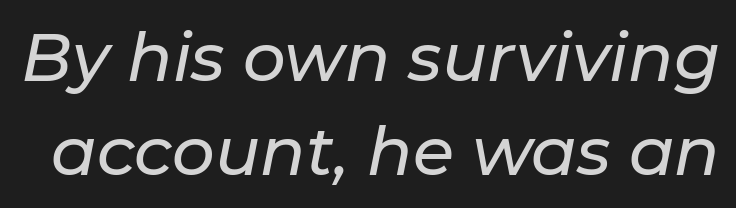
{"italic": "yes", "lean": "right", "slant_degrees": 11, "width": "normal", "stroke_contrast": "low", "x_height": "medium", "monospaced": "no", "underline": "no", "line_spacing": "normal", "line_spacing_ratio": 1.4, "letter_spacing": "normal", "letter_spacing_em": 0.0, "glyph_px": 67}
